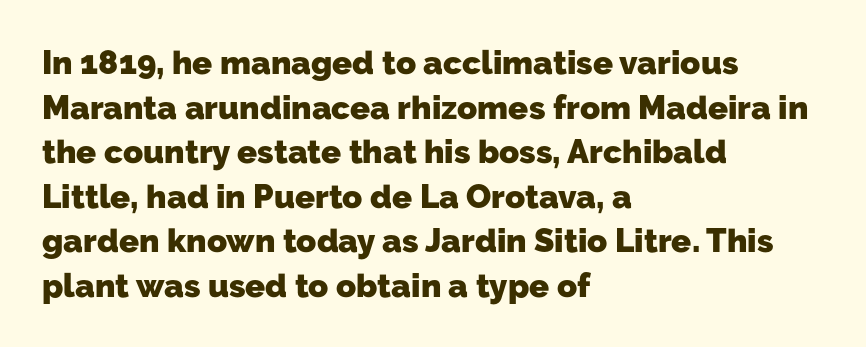
Q: Is the text bold? A: Yes.
Q: Is the typeface a serif or a sans-serif typeface? A: Sans-serif.
Q: Is the text underlined? A: No.
Q: How is the paragraph aligned? A: Left-aligned.
Q: Is the spacing between letters normal or unusually wide? A: Normal.
Q: Is the spacing between lines tight, normal or loose? A: Normal.
Q: Width (condensed, normal, or wide)? A: Normal.
Q: Stroke contrast? A: Low.
Q: x-height? A: Medium.
Q: Monospaced? A: No.
